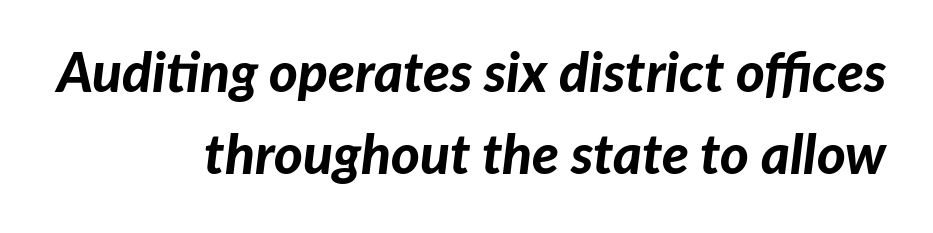
The image shows 55 px bold type, italic (leaning right); set right-aligned, normal line spacing (1.5x), normal letter spacing, not underlined; low stroke contrast and a medium x-height.
